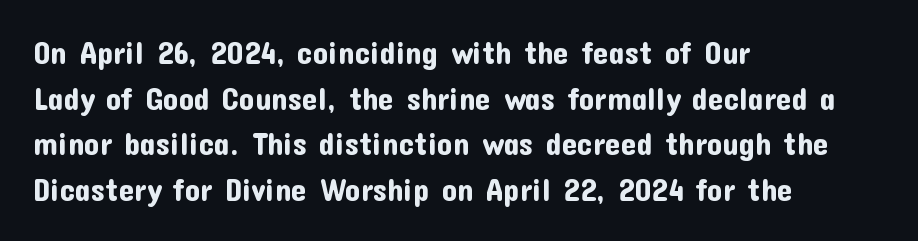
{"serif": "no", "italic": "no", "width": "normal", "stroke_contrast": "low", "x_height": "medium", "monospaced": "no", "underline": "no", "align": "left", "line_spacing": "normal", "line_spacing_ratio": 1.47, "letter_spacing": "normal", "letter_spacing_em": 0.0, "glyph_px": 31}
